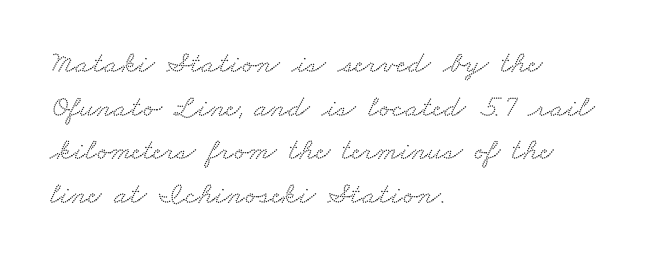
The image shows 31 px wide type; set left-aligned, normal line spacing (1.41x), normal letter spacing, not underlined; low stroke contrast and a small x-height.
